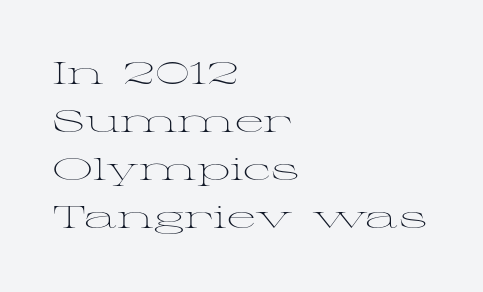
No extra ink here — the face is not bold. The typesetter chose a ragged-right arrangement here. Unlike a clean sans, this face finishes its strokes with serifs. Check the space under the baseline: it is left empty. Normally led — the rows are evenly, conventionally spaced. Upright lettering throughout.
